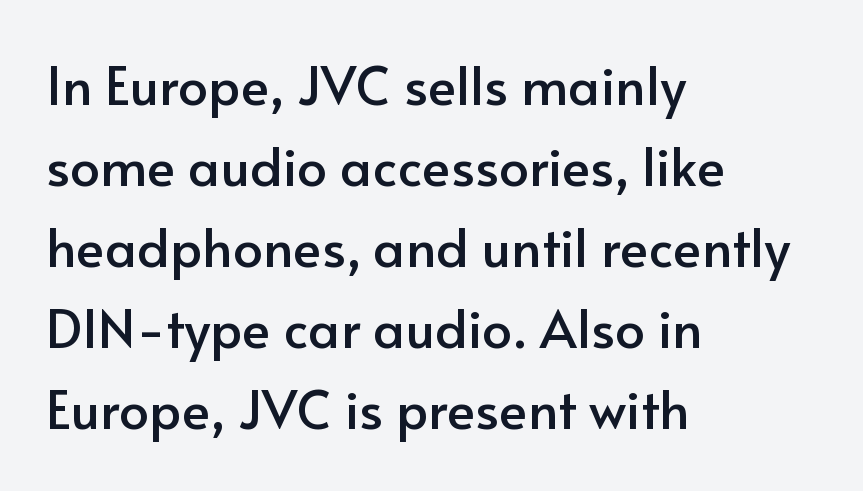
In terms of posture, this sample is upright. The passage shown is typed in a proportional face where columns would drift. Just letters on the line, the space beneath them empty. Standard letterfit; no display-style spreading of the glyphs.
